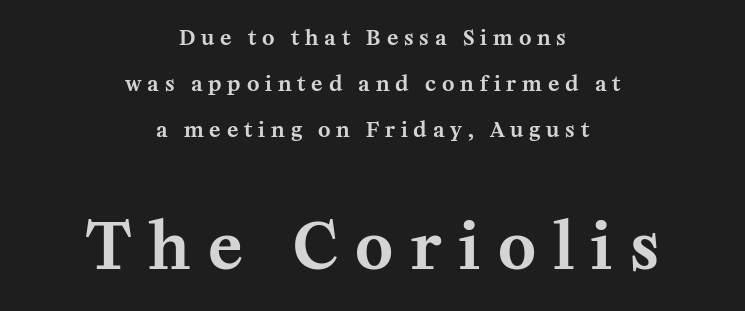
{"serif": "yes", "italic": "no", "width": "normal", "stroke_contrast": "medium", "x_height": "medium", "monospaced": "no", "underline": "no", "align": "center", "line_spacing": "loose", "line_spacing_ratio": 2.19, "letter_spacing": "wide", "letter_spacing_em": 0.28, "larger_block": "second", "size_ratio": 3.05, "glyph_px": 64}
